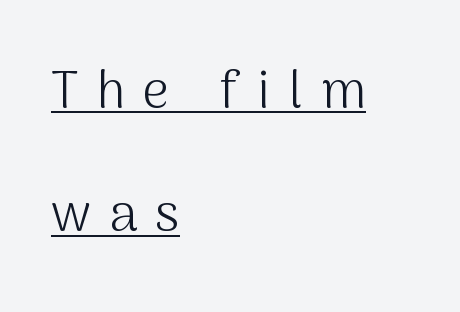
Q: Is the text bold? A: No.
Q: Is the text italic (slanted)? A: No, it is upright.
Q: Is the typeface a serif or a sans-serif typeface? A: Sans-serif.
Q: Is the text underlined? A: Yes.
Q: How is the paragraph aligned? A: Left-aligned.
Q: Is the spacing between letters normal or unusually wide? A: Unusually wide.
Q: Is the spacing between lines tight, normal or loose? A: Loose.
Q: Width (condensed, normal, or wide)? A: Normal.
Q: Stroke contrast? A: Medium.
Q: x-height? A: Medium.
Q: Monospaced? A: No.
